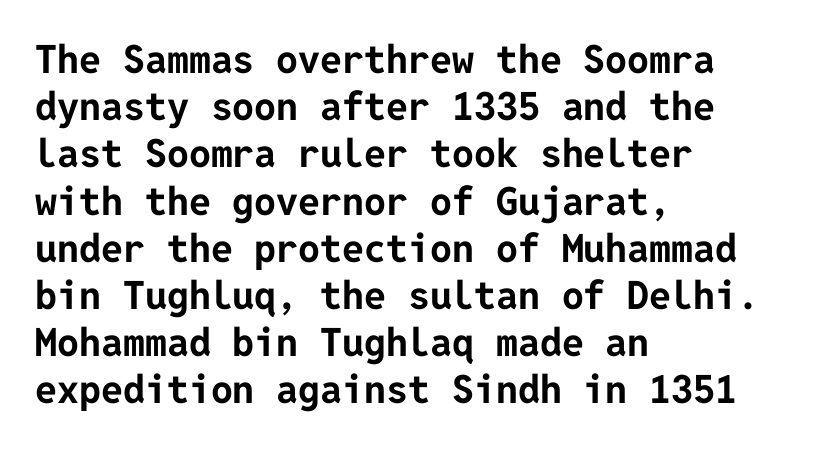
Q: Is the text bold? A: Yes.
Q: Is the text italic (slanted)? A: No, it is upright.
Q: Is the typeface a serif or a sans-serif typeface? A: Sans-serif.
Q: Is the text underlined? A: No.
Q: How is the paragraph aligned? A: Left-aligned.
Q: Is the spacing between letters normal or unusually wide? A: Normal.
Q: Width (condensed, normal, or wide)? A: Normal.
Q: Stroke contrast? A: Low.
Q: x-height? A: Medium.
